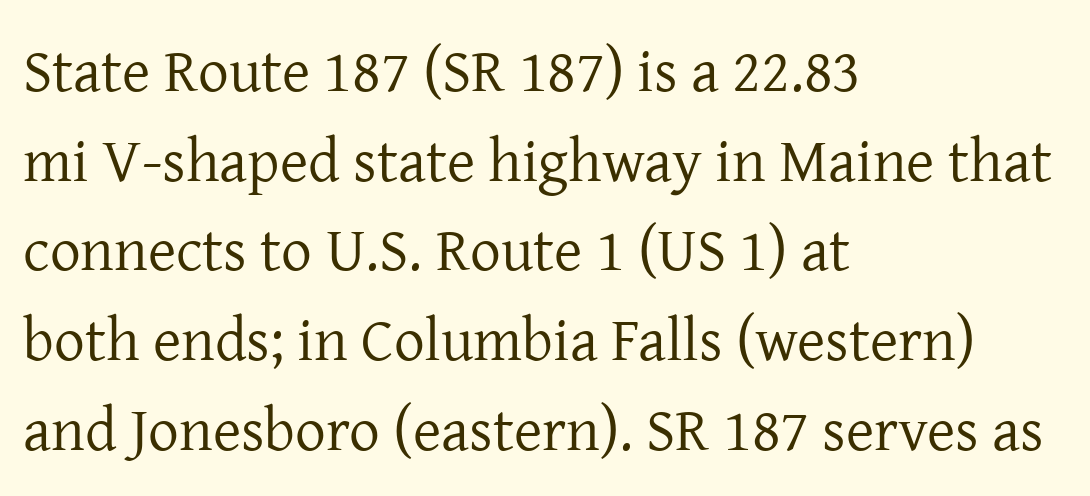
The weight would be labelled regular, book, light, or lighter still. This sample uses plain, unmodified letter spacing. Compared with typical paragraphs, the rows here are spaced about the same. The face used here is seriffed, in the tradition of book romans. Is this a fixed-width face? No — the glyphs have proportional, varying widths. Ascenders rise straight up at ninety degrees.
